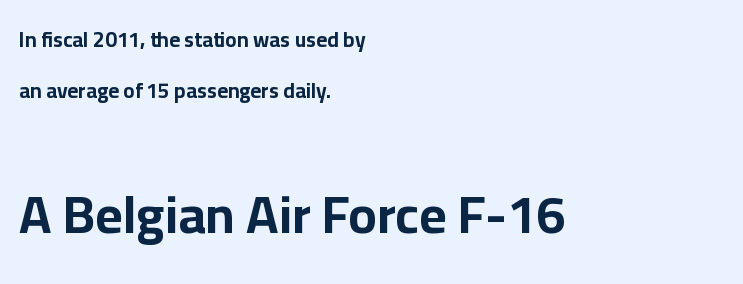
The image shows 53 px bold sans-serif type, upright; set left-aligned, loose line spacing (2.42x), normal letter spacing, not underlined; the second (bottom) block is 2.52x larger; low stroke contrast and a medium x-height.
